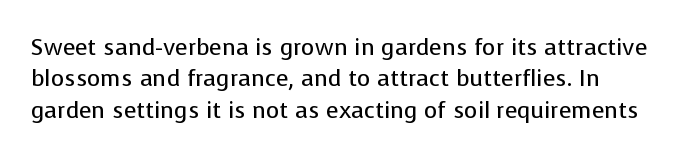
Q: Is the text bold? A: No.
Q: Is the text italic (slanted)? A: No, it is upright.
Q: Is the text underlined? A: No.
Q: Is the spacing between letters normal or unusually wide? A: Normal.
Q: Is the spacing between lines tight, normal or loose? A: Normal.
